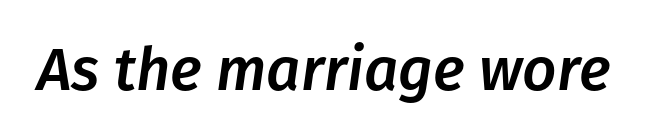
The image shows 60 px text type, italic (leaning right); set normal letter spacing, not underlined; low stroke contrast and a medium x-height.
